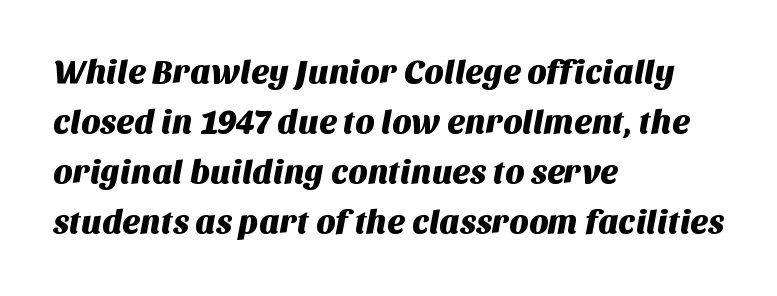
{"serif": "no", "width": "normal", "stroke_contrast": "medium", "x_height": "large", "monospaced": "no", "underline": "no", "align": "left", "line_spacing": "normal", "line_spacing_ratio": 1.52, "letter_spacing": "normal", "letter_spacing_em": 0.0, "glyph_px": 33}
